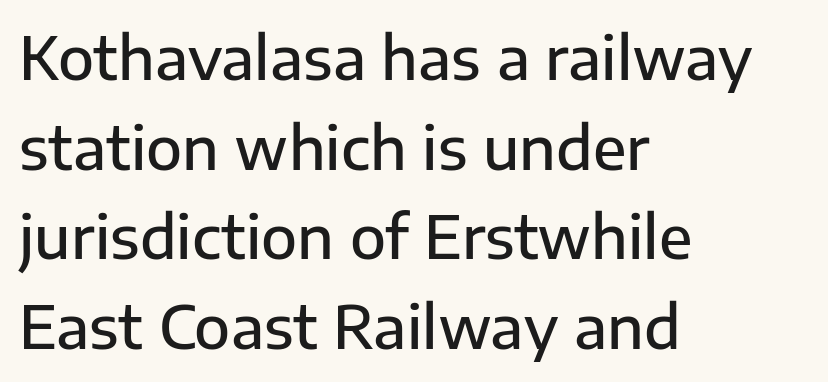
The image shows 59 px semibold sans-serif type, upright; set left-aligned, normal line spacing (1.52x), normal letter spacing, not underlined; low stroke contrast and a medium x-height.
